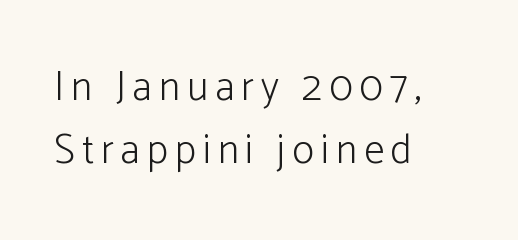
Q: Is the text bold? A: No.
Q: Is the text italic (slanted)? A: No, it is upright.
Q: Is the typeface a serif or a sans-serif typeface? A: Sans-serif.
Q: Is the text underlined? A: No.
Q: How is the paragraph aligned? A: Left-aligned.
Q: Is the spacing between lines tight, normal or loose? A: Normal.
Q: Width (condensed, normal, or wide)? A: Normal.
Q: Stroke contrast? A: Low.
Q: x-height? A: Medium.
Q: Monospaced? A: No.
